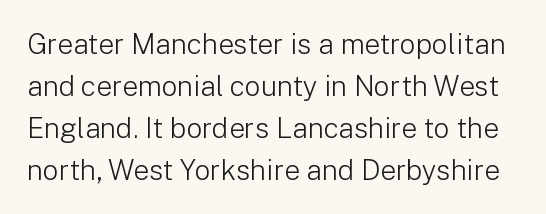
The image shows 28 px light sans-serif type, upright; set normal line spacing (1.5x), normal letter spacing, not underlined; low stroke contrast and a medium x-height.
